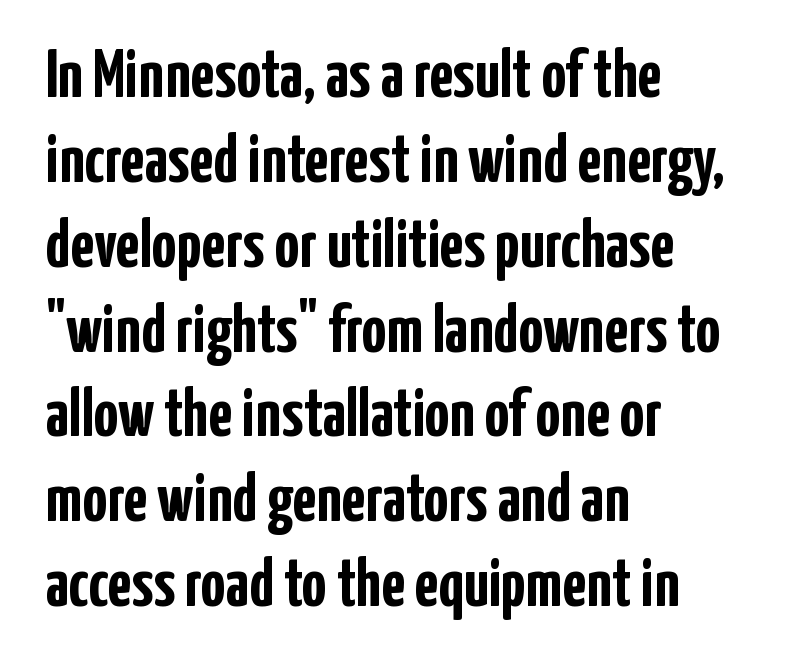
The image shows 69 px semibold, condensed sans-serif type, upright; set left-aligned, line spacing 1.23x, normal letter spacing, not underlined; low stroke contrast and a medium x-height.
